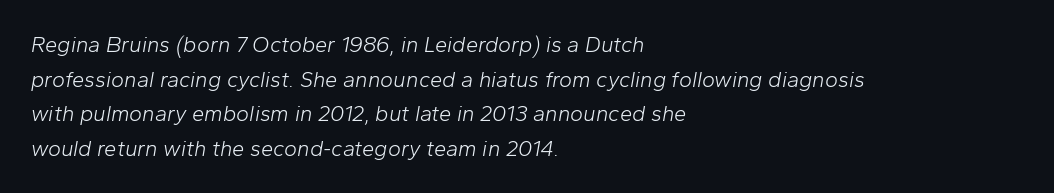
The image shows 22 px text type, italic (leaning right); set left-aligned, normal line spacing (1.57x), normal letter spacing, not underlined.
